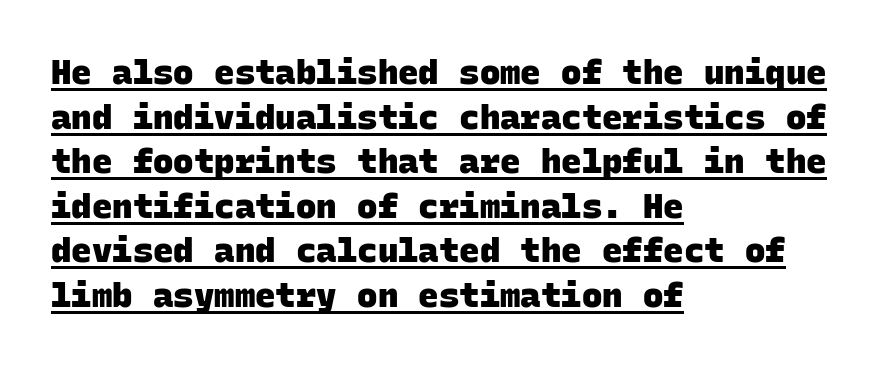
The image shows 34 px heavy sans-serif type, monospaced; set left-aligned, normal line spacing (1.31x), normal letter spacing, underlined; low stroke contrast and a large x-height.
